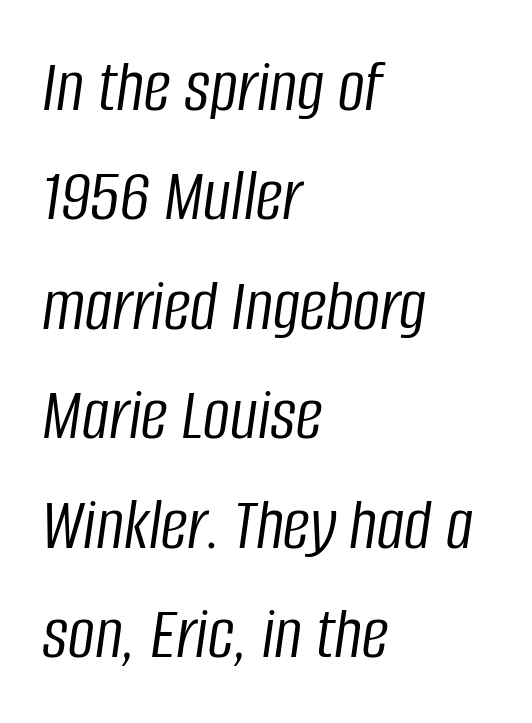
The image shows 75 px light, condensed type, italic (leaning right); set left-aligned, normal line spacing (1.46x), normal letter spacing, not underlined; low stroke contrast and a large x-height.
